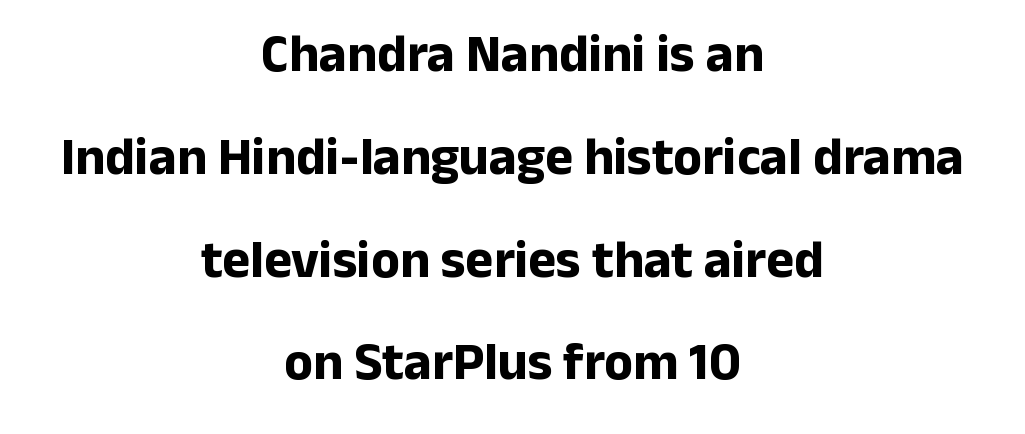
The image shows 53 px bold sans-serif type, upright; set centered, loose line spacing (1.94x), normal letter spacing, not underlined; low stroke contrast and a medium x-height.
